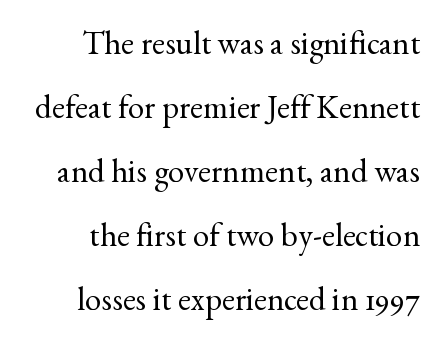
Q: Is the text bold? A: No.
Q: Is the text italic (slanted)? A: No, it is upright.
Q: Is the typeface a serif or a sans-serif typeface? A: Serif.
Q: Is the text underlined? A: No.
Q: How is the paragraph aligned? A: Right-aligned.
Q: Is the spacing between letters normal or unusually wide? A: Normal.
Q: Is the spacing between lines tight, normal or loose? A: Loose.
Q: Width (condensed, normal, or wide)? A: Normal.
Q: x-height? A: Small.
Q: Monospaced? A: No.
